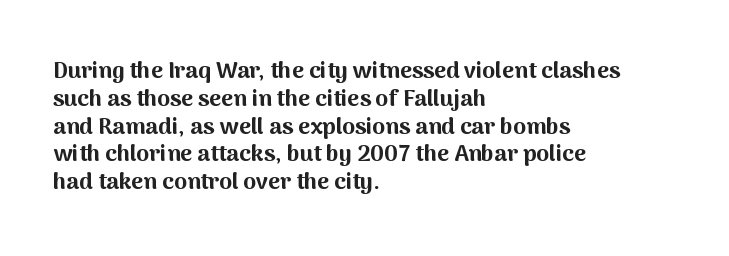
The image shows 23 px bold type, upright; set left-aligned, line spacing 1.21x, normal letter spacing, not underlined.
